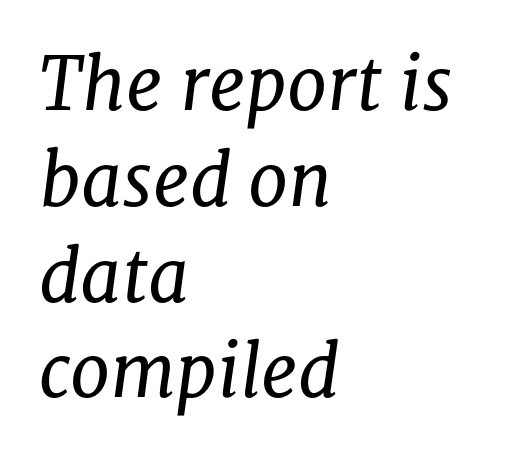
{"serif": "yes", "italic": "yes", "lean": "right", "slant_degrees": 8, "bold": "no", "weight": "regular", "width": "normal", "stroke_contrast": "low", "x_height": "medium", "monospaced": "no", "underline": "no", "align": "left", "line_spacing": "normal", "line_spacing_ratio": 1.33, "letter_spacing": "normal", "letter_spacing_em": 0.0, "glyph_px": 72}
